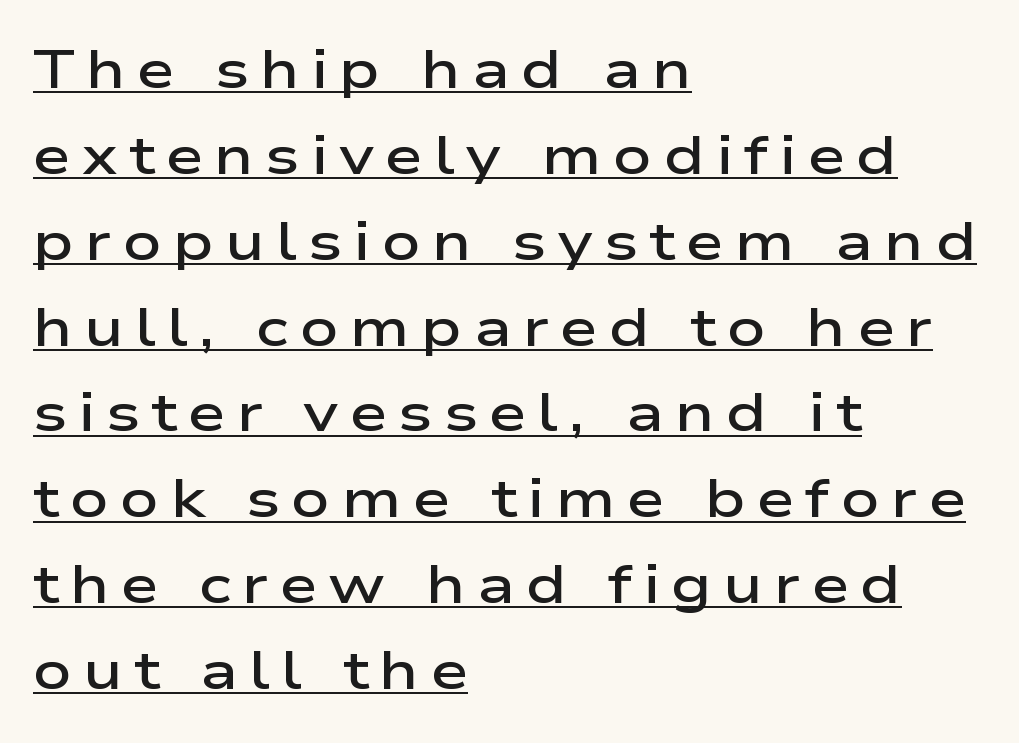
{"serif": "no", "italic": "no", "bold": "semi", "weight": "semibold", "width": "wide", "stroke_contrast": "low", "x_height": "medium", "monospaced": "no", "underline": "yes", "align": "left", "line_spacing": "normal", "line_spacing_ratio": 1.59, "letter_spacing": "wide", "letter_spacing_em": 0.21, "glyph_px": 54}
